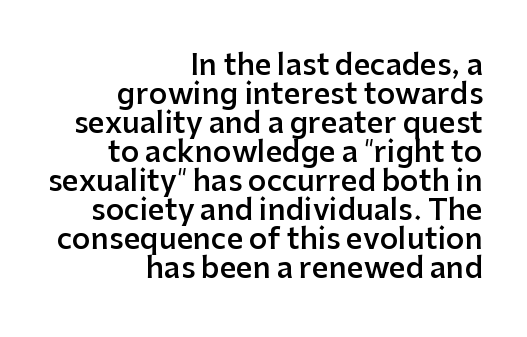
Nope, not italic — everything's standing straight. The area under the type is left untouched. Teacher's note: observe the even right margin — that is flush-right alignment. Tracking here is standard; glyphs follow each other at the usual distance. The rendering uses natural spacing where letterforms have individual widths.
